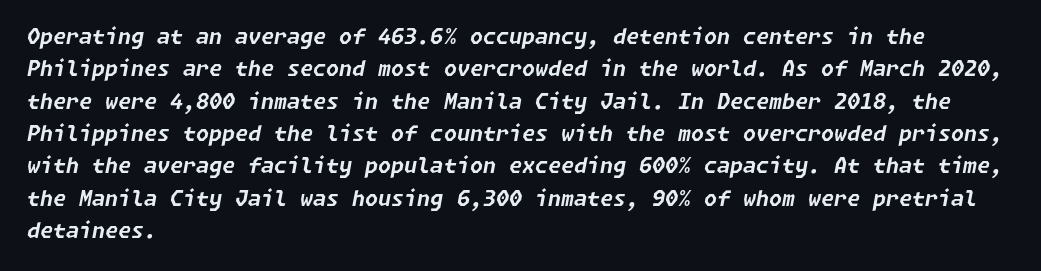
{"italic": "yes", "lean": "right", "slant_degrees": 11, "bold": "yes", "underline": "no", "align": "left", "line_spacing": "normal", "line_spacing_ratio": 1.54, "letter_spacing": "normal", "letter_spacing_em": 0.0, "glyph_px": 21}
